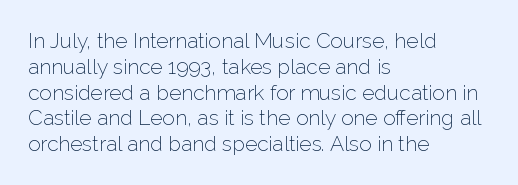
The image shows 21 px text type, upright; set left-aligned, line spacing 1.23x, normal letter spacing, not underlined.
